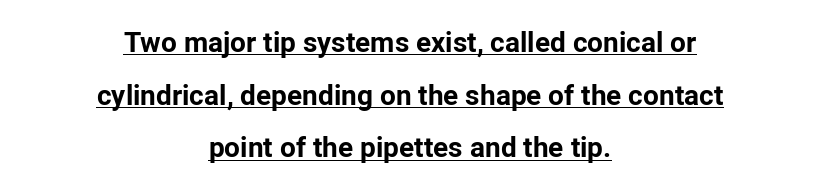
Q: Is the text bold? A: Yes.
Q: Is the text italic (slanted)? A: No, it is upright.
Q: Is the typeface a serif or a sans-serif typeface? A: Sans-serif.
Q: Is the text underlined? A: Yes.
Q: How is the paragraph aligned? A: Centered.
Q: Is the spacing between letters normal or unusually wide? A: Normal.
Q: Width (condensed, normal, or wide)? A: Normal.
Q: Stroke contrast? A: Low.
Q: x-height? A: Medium.
Q: Monospaced? A: No.
